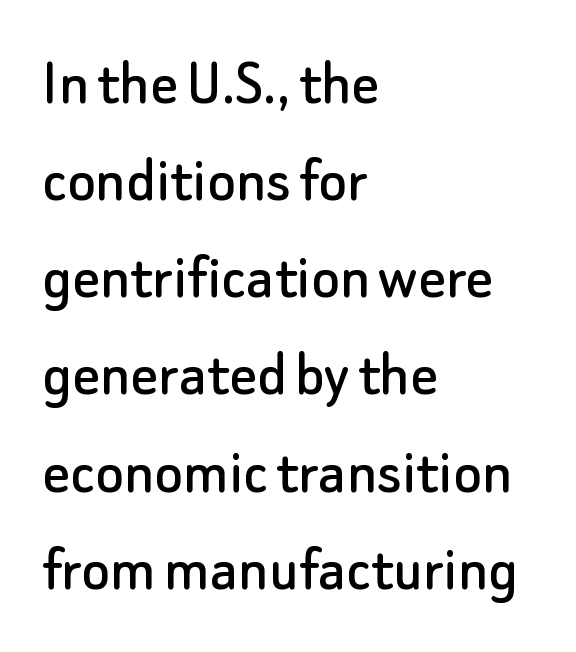
Q: Is the text italic (slanted)? A: No, it is upright.
Q: Is the typeface a serif or a sans-serif typeface? A: Sans-serif.
Q: Is the text underlined? A: No.
Q: How is the paragraph aligned? A: Left-aligned.
Q: Is the spacing between letters normal or unusually wide? A: Normal.
Q: Is the spacing between lines tight, normal or loose? A: Normal.
Q: Width (condensed, normal, or wide)? A: Normal.
Q: Stroke contrast? A: Low.
Q: x-height? A: Small.
Q: Monospaced? A: No.
